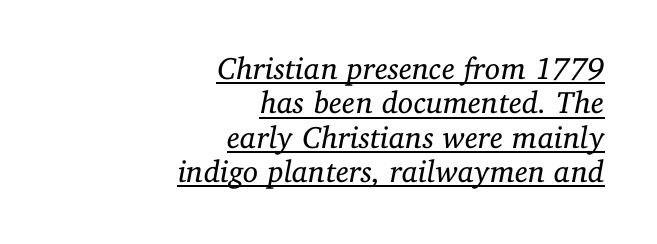
Q: Is the text bold? A: No.
Q: Is the text italic (slanted)? A: Yes, it leans right by about 11 degrees.
Q: Is the typeface a serif or a sans-serif typeface? A: Serif.
Q: Is the text underlined? A: Yes.
Q: How is the paragraph aligned? A: Right-aligned.
Q: Is the spacing between letters normal or unusually wide? A: Normal.
Q: Is the spacing between lines tight, normal or loose? A: Tight.
Q: Width (condensed, normal, or wide)? A: Normal.
Q: Stroke contrast? A: Low.
Q: x-height? A: Medium.
Q: Monospaced? A: No.
